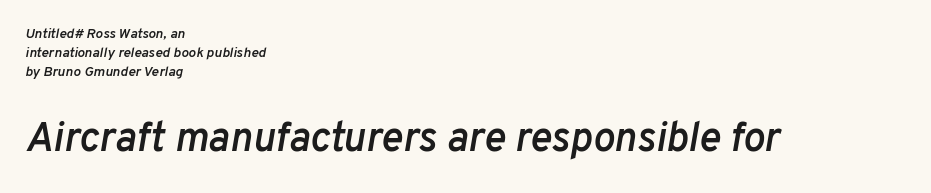
Nothing unusual about the tracking: characters are spaced as the font intends. Top chunk: small. Bottom chunk: large. These lines are rendered in a variable-pitch font. A clean baseline with only descenders dipping below it.
